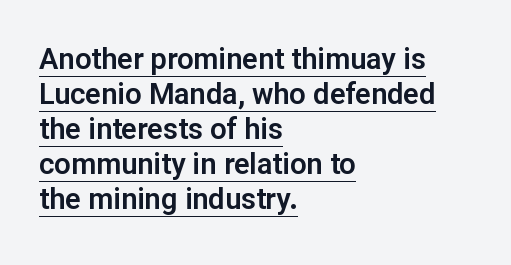
Q: Is the text italic (slanted)? A: No, it is upright.
Q: Is the typeface a serif or a sans-serif typeface? A: Sans-serif.
Q: Is the text underlined? A: Yes.
Q: How is the paragraph aligned? A: Left-aligned.
Q: Is the spacing between letters normal or unusually wide? A: Normal.
Q: Width (condensed, normal, or wide)? A: Normal.
Q: Stroke contrast? A: Low.
Q: x-height? A: Medium.
Q: Monospaced? A: No.
